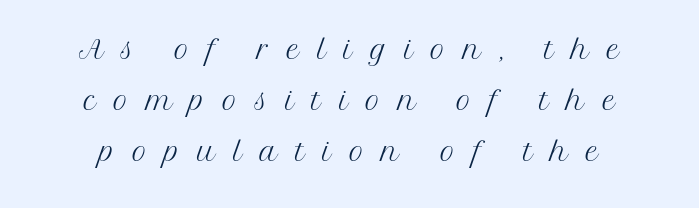
Q: Is the text bold? A: No.
Q: Is the text italic (slanted)? A: Yes.
Q: Is the typeface a serif or a sans-serif typeface? A: Serif.
Q: Is the text underlined? A: No.
Q: How is the paragraph aligned? A: Centered.
Q: Is the spacing between letters normal or unusually wide? A: Unusually wide.
Q: Is the spacing between lines tight, normal or loose? A: Normal.
Q: Width (condensed, normal, or wide)? A: Normal.
Q: Stroke contrast? A: Medium.
Q: x-height? A: Medium.
Q: Monospaced? A: No.
